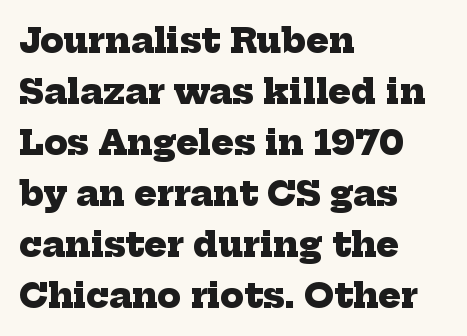
The image shows 34 px heavy serif type; set left-aligned, normal line spacing (1.5x), normal letter spacing, not underlined; low stroke contrast and a medium x-height.
